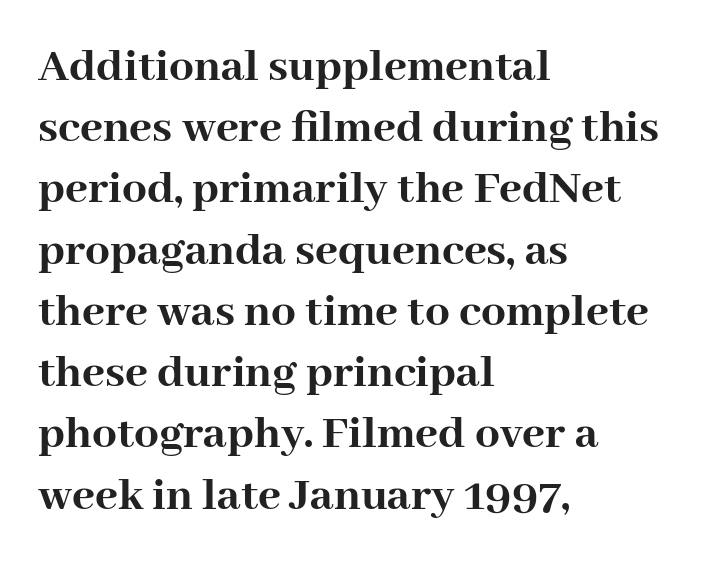
The characters display serif detailing at their extremities. The face used here is rendered with its standard letterfit. Here the designer chose a conventional face with non-uniform glyph widths. Upright lettering throughout. In CSS terms this would be text-align: left.
